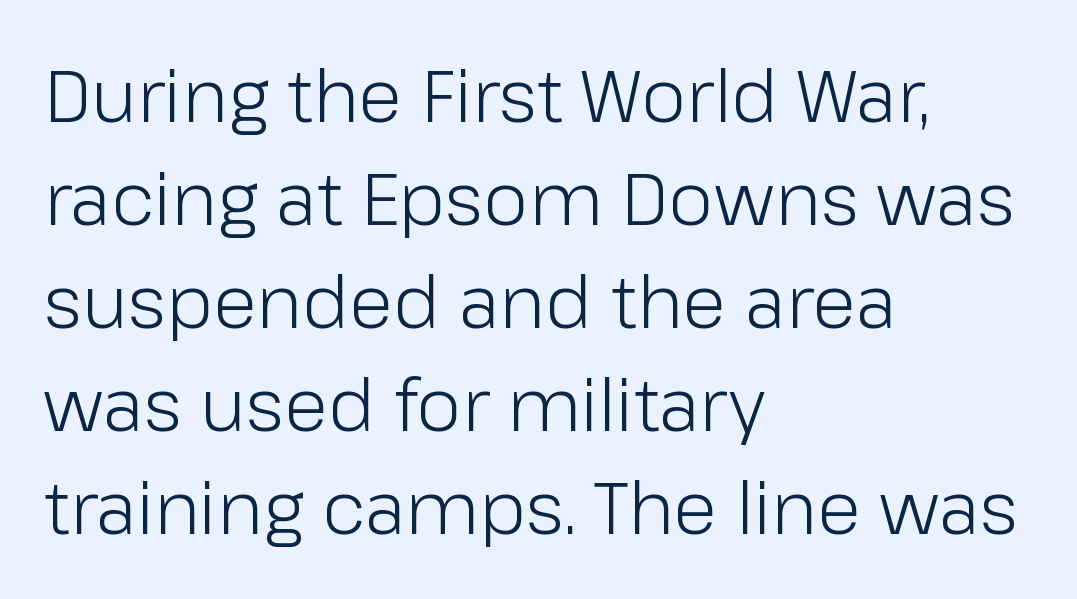
The image shows 72 px light sans-serif type, upright; set left-aligned, normal line spacing (1.43x), normal letter spacing, not underlined; low stroke contrast and a medium x-height.
